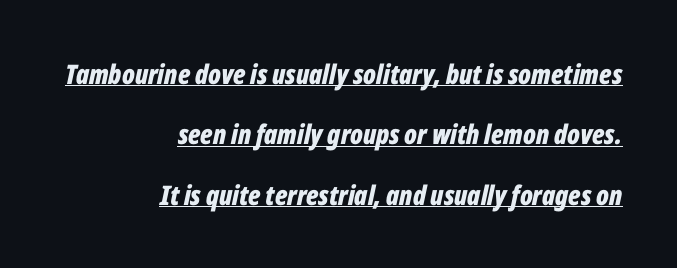
The glyphs have the mass of a bold cut. Emphasis-style slanted type is in use. Like a heading marked for emphasis, these lines bear an underscore. The block of text is sparse from top to bottom, with ample space between rows. Line ends are locked; line starts wander.
